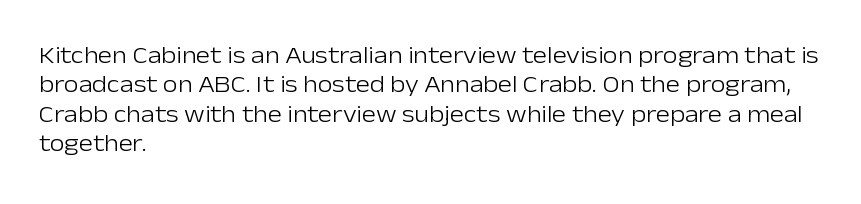
{"italic": "no", "bold": "no", "underline": "no", "align": "left", "line_spacing_ratio": 1.22, "letter_spacing": "normal", "letter_spacing_em": 0.0, "glyph_px": 24}
